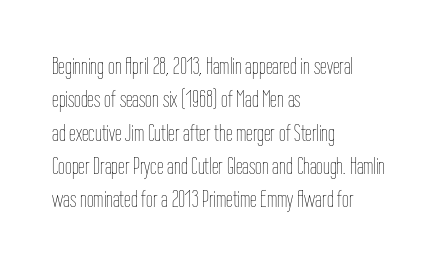
{"italic": "no", "bold": "no", "underline": "no", "align": "left", "line_spacing": "normal", "line_spacing_ratio": 1.39, "letter_spacing": "normal", "letter_spacing_em": 0.0, "glyph_px": 24}
